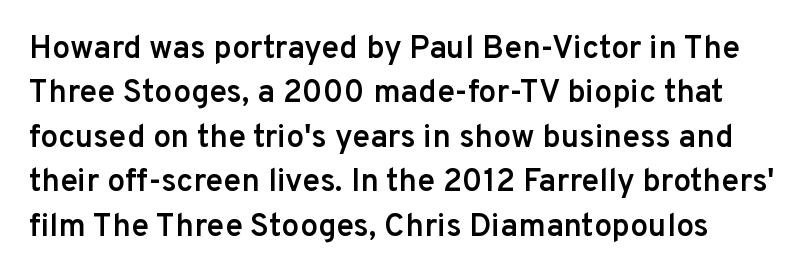
{"serif": "no", "italic": "no", "bold": "semi", "weight": "semibold", "width": "normal", "stroke_contrast": "low", "x_height": "medium", "monospaced": "no", "underline": "no", "line_spacing": "normal", "line_spacing_ratio": 1.39, "letter_spacing": "normal", "letter_spacing_em": 0.0, "glyph_px": 32}
